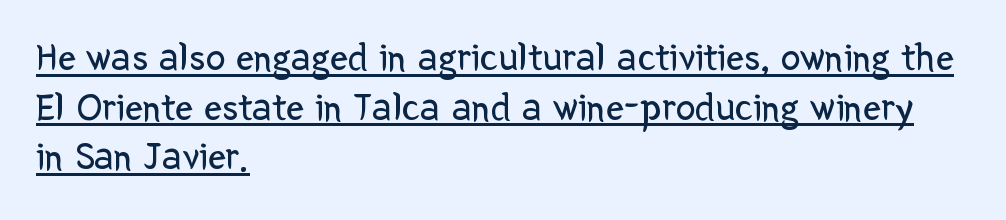
Q: Is the text bold? A: No.
Q: Is the text italic (slanted)? A: No, it is upright.
Q: Is the typeface a serif or a sans-serif typeface? A: Sans-serif.
Q: Is the text underlined? A: Yes.
Q: How is the paragraph aligned? A: Left-aligned.
Q: Is the spacing between letters normal or unusually wide? A: Normal.
Q: Width (condensed, normal, or wide)? A: Normal.
Q: Stroke contrast? A: Low.
Q: x-height? A: Medium.
Q: Monospaced? A: No.
